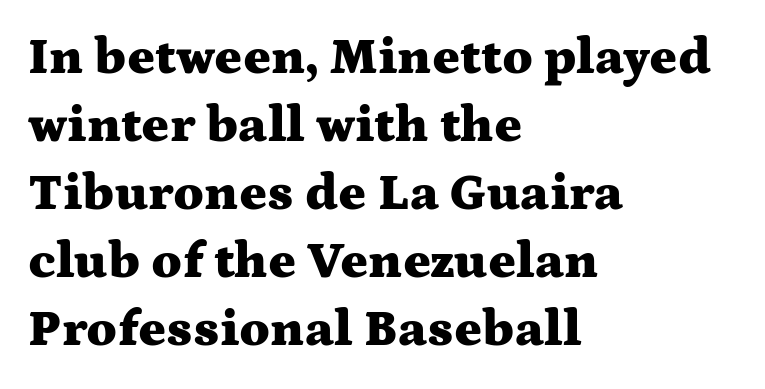
A typesetter would label this face a serif. Character widths vary here, with narrow letters taking less room than wide ones. The leading is moderate, giving the passage an even texture. On the weight axis this lands at bold, roughly 700.
